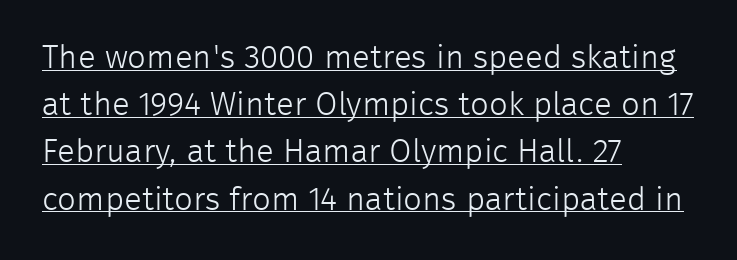
{"serif": "no", "italic": "no", "bold": "no", "weight": "light", "width": "normal", "stroke_contrast": "low", "x_height": "medium", "monospaced": "no", "underline": "yes", "align": "left", "line_spacing": "normal", "line_spacing_ratio": 1.43, "letter_spacing": "normal", "letter_spacing_em": 0.0, "glyph_px": 33}
